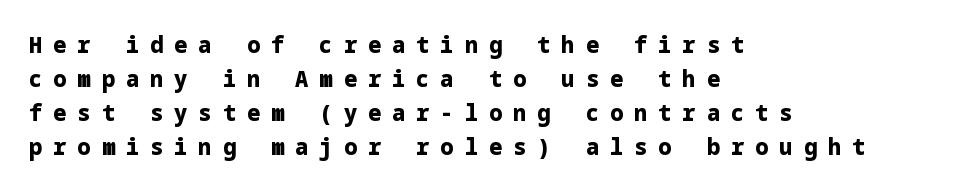
The space directly below the letters is spotless. Honestly, the letter spacing is so wide it's the main thing you notice. Heft: maximum for text — a bold. Italic? Not at all — the glyphs are vertical. This block has exactly the height ordinary leading produces. In CSS terms this would be text-align: left.
